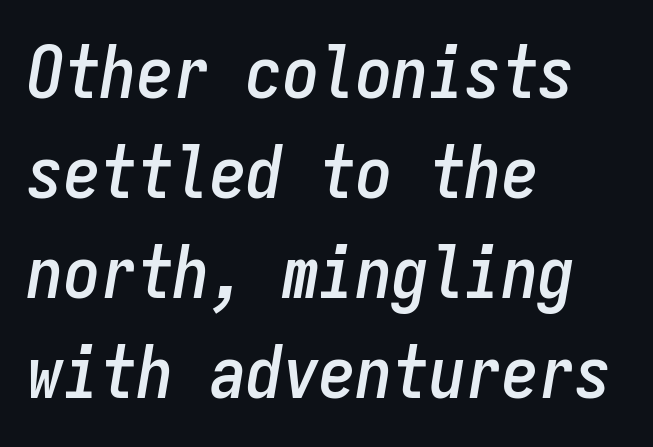
Q: Is the text italic (slanted)? A: Yes, it leans right by about 9 degrees.
Q: Is the text underlined? A: No.
Q: How is the paragraph aligned? A: Left-aligned.
Q: Is the spacing between letters normal or unusually wide? A: Normal.
Q: Is the spacing between lines tight, normal or loose? A: Normal.
Q: Width (condensed, normal, or wide)? A: Condensed.
Q: Stroke contrast? A: Low.
Q: x-height? A: Medium.
Q: Monospaced? A: Yes.
